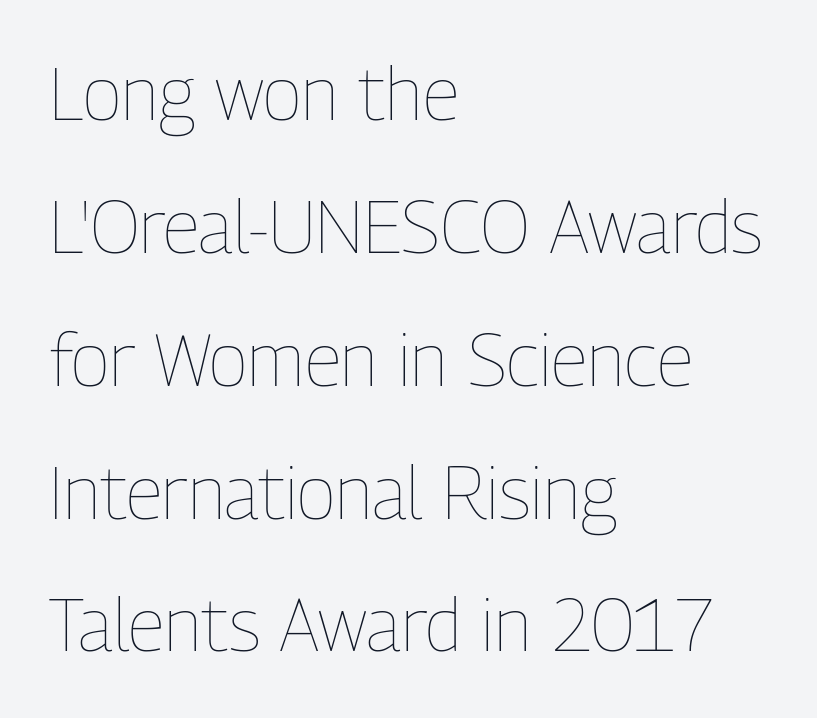
Q: Is the text bold? A: No.
Q: Is the text italic (slanted)? A: No, it is upright.
Q: Is the text underlined? A: No.
Q: How is the paragraph aligned? A: Left-aligned.
Q: Is the spacing between letters normal or unusually wide? A: Normal.
Q: Width (condensed, normal, or wide)? A: Condensed.
Q: Stroke contrast? A: Low.
Q: x-height? A: Medium.
Q: Monospaced? A: No.
